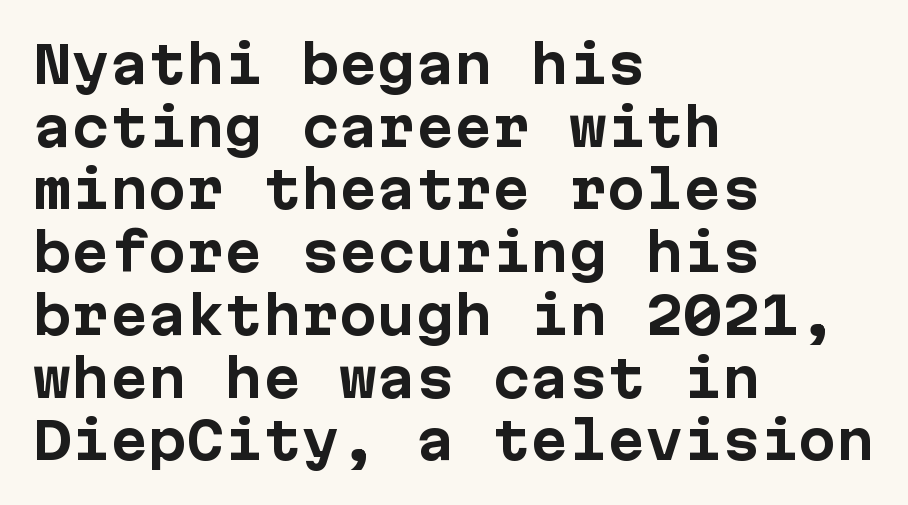
Q: Is the text bold? A: Yes.
Q: Is the text italic (slanted)? A: No, it is upright.
Q: Is the typeface a serif or a sans-serif typeface? A: Sans-serif.
Q: Is the text underlined? A: No.
Q: How is the paragraph aligned? A: Left-aligned.
Q: Is the spacing between letters normal or unusually wide? A: Normal.
Q: Width (condensed, normal, or wide)? A: Normal.
Q: Stroke contrast? A: Low.
Q: x-height? A: Medium.
